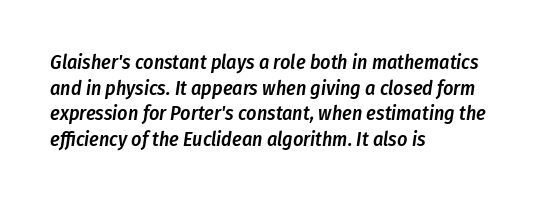
The image shows 20 px text type, italic (leaning right); set left-aligned, normal line spacing (1.28x), normal letter spacing, not underlined.
